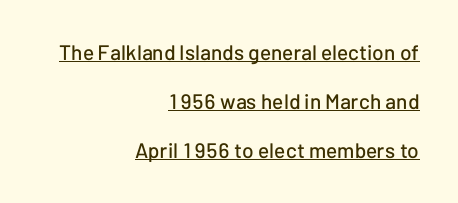
The typography opts for an upright posture over an oblique one. You could call the tracking neutral — neither tight nor loose. What decoration does the sample have? An underline. Each new line begins a long way beneath the previous one. Every row of glyphs terminates at an identical x-position on the right.
